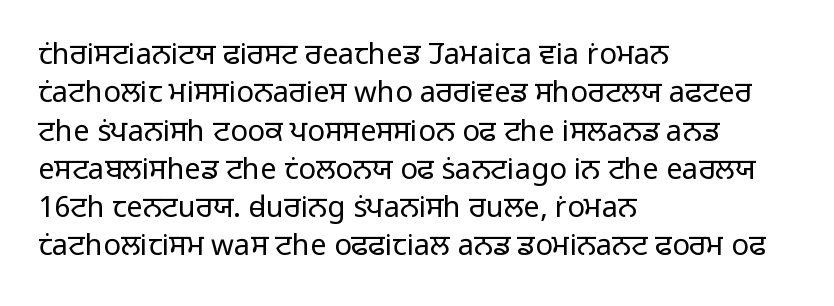
No extra tracking has been applied to these lines. Quick note: interline space is typical. Bare-footed words on every line. The passage shown is typed in a proportional face where columns would drift. A light-to-regular cut is what we see here.
